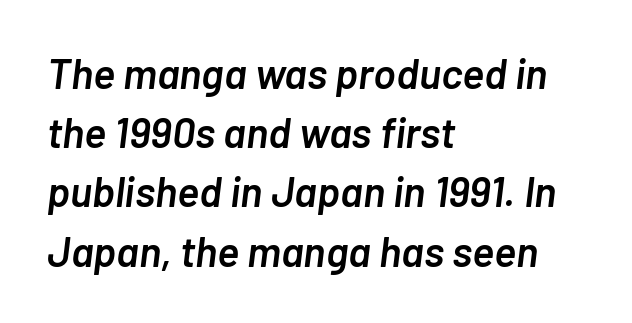
Q: Is the text bold? A: Semi-bold.
Q: Is the text italic (slanted)? A: Yes, it leans right by about 7 degrees.
Q: Is the text underlined? A: No.
Q: How is the paragraph aligned? A: Left-aligned.
Q: Is the spacing between letters normal or unusually wide? A: Normal.
Q: Is the spacing between lines tight, normal or loose? A: Normal.
Q: Width (condensed, normal, or wide)? A: Normal.
Q: Stroke contrast? A: Low.
Q: x-height? A: Medium.
Q: Monospaced? A: No.
